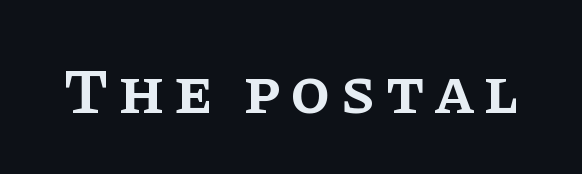
The image shows 65 px semibold serif type, upright; set not underlined; low stroke contrast and a large x-height.
